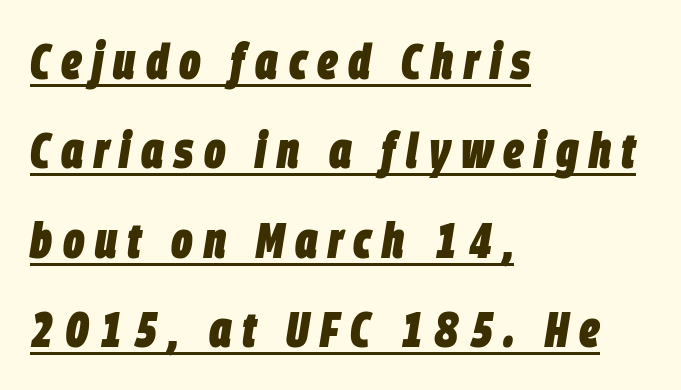
Q: Is the text bold? A: Yes.
Q: Is the text italic (slanted)? A: Yes, it leans right by about 9 degrees.
Q: Is the text underlined? A: Yes.
Q: How is the paragraph aligned? A: Left-aligned.
Q: Is the spacing between letters normal or unusually wide? A: Unusually wide.
Q: Width (condensed, normal, or wide)? A: Condensed.
Q: Stroke contrast? A: Low.
Q: x-height? A: Large.
Q: Monospaced? A: No.
